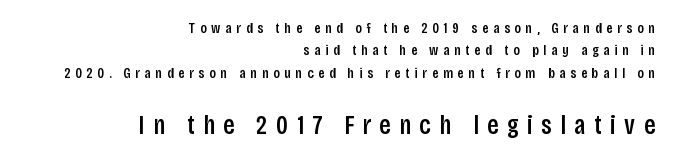
Line spacing here is normal. The words here are not underlined. The composition opens small and finishes big. The tracking reads as deliberately expanded to a designer's eye. Tall strokes in this sample are plumb rather than angled. As a designer I'd log this as weight 600, semibold.
